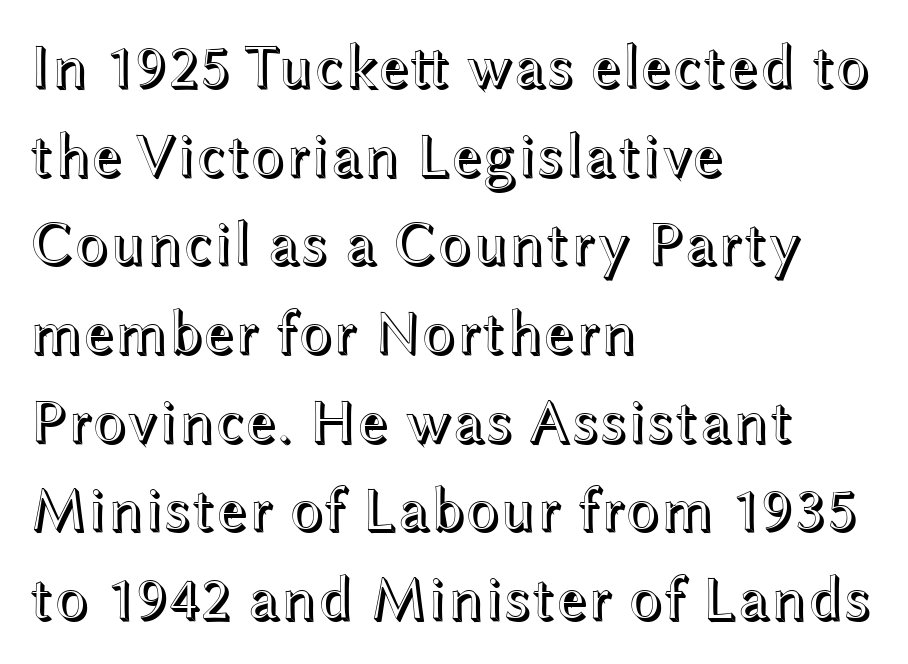
Note the varied advance widths — an 'i' is clearly narrower than an 'm'. Every stem runs plumb, perpendicular to the baseline. All the whitespace from short lines collects on the right. A clean baseline with only descenders dipping below it. Honestly, the row spacing looks completely unremarkable. Each word holds together tightly as a unit, with standard inter-letter gaps.
